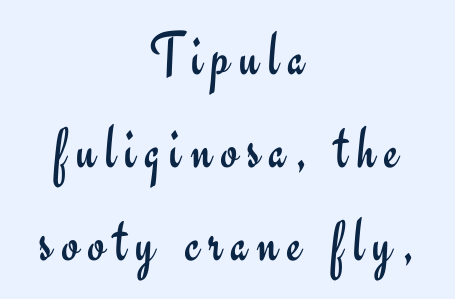
Q: Is the text bold? A: No.
Q: Is the text italic (slanted)? A: Yes.
Q: Is the typeface a serif or a sans-serif typeface? A: Sans-serif.
Q: Is the text underlined? A: No.
Q: How is the paragraph aligned? A: Centered.
Q: Is the spacing between lines tight, normal or loose? A: Normal.
Q: Width (condensed, normal, or wide)? A: Normal.
Q: Stroke contrast? A: Low.
Q: x-height? A: Small.
Q: Monospaced? A: No.
